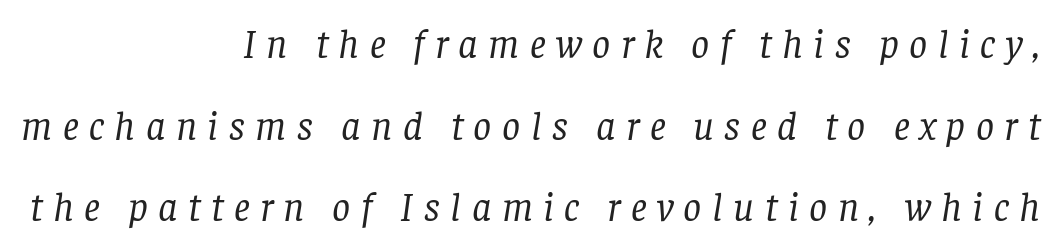
The image shows 40 px regular-weight serif type, italic (leaning right); set right-aligned, loose line spacing (2.04x), unusually wide letter spacing (+0.26 em), not underlined; low stroke contrast and a large x-height.
